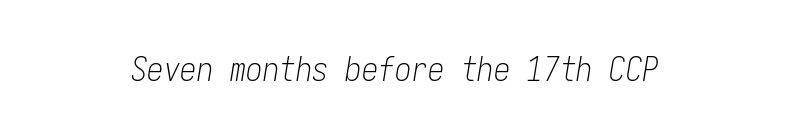
The image shows 33 px light, condensed type, italic (leaning right), monospaced; set normal letter spacing, not underlined; low stroke contrast and a medium x-height.
